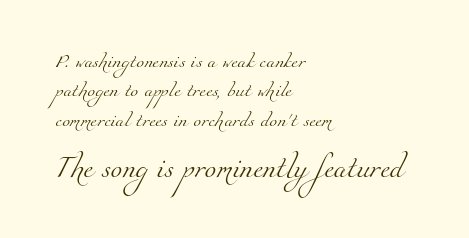
{"bold": "no", "underline": "no", "align": "left", "line_spacing": "loose", "line_spacing_ratio": 2.1, "letter_spacing": "normal", "letter_spacing_em": 0.0, "larger_block": "second", "size_ratio": 1.5, "glyph_px": 21}
